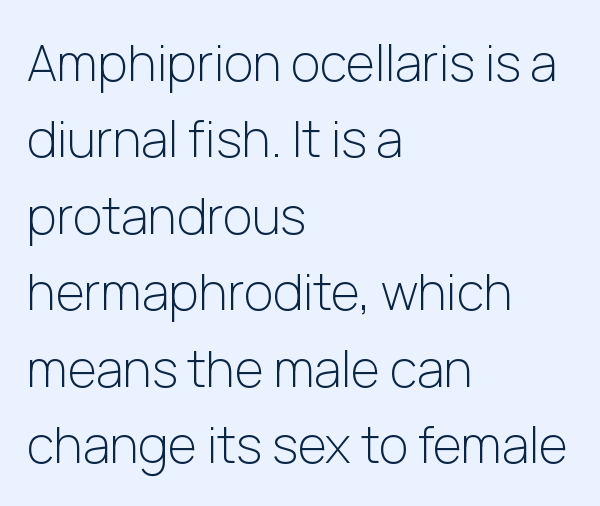
Q: Is the text bold? A: No.
Q: Is the text italic (slanted)? A: No, it is upright.
Q: Is the typeface a serif or a sans-serif typeface? A: Sans-serif.
Q: Is the text underlined? A: No.
Q: How is the paragraph aligned? A: Left-aligned.
Q: Is the spacing between letters normal or unusually wide? A: Normal.
Q: Is the spacing between lines tight, normal or loose? A: Normal.
Q: Width (condensed, normal, or wide)? A: Normal.
Q: Stroke contrast? A: Low.
Q: x-height? A: Medium.
Q: Monospaced? A: No.
